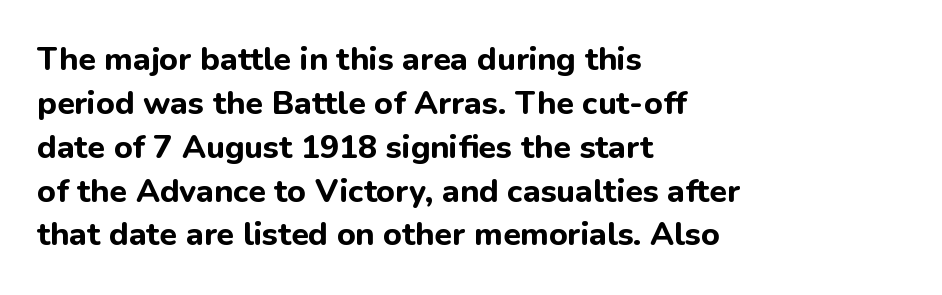
Q: Is the text bold? A: Yes.
Q: Is the text italic (slanted)? A: No, it is upright.
Q: Is the typeface a serif or a sans-serif typeface? A: Sans-serif.
Q: Is the text underlined? A: No.
Q: How is the paragraph aligned? A: Left-aligned.
Q: Is the spacing between letters normal or unusually wide? A: Normal.
Q: Is the spacing between lines tight, normal or loose? A: Normal.
Q: Width (condensed, normal, or wide)? A: Normal.
Q: Stroke contrast? A: Low.
Q: x-height? A: Medium.
Q: Monospaced? A: No.
